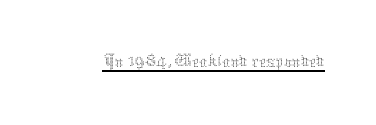
Q: Is the text bold? A: No.
Q: Is the text italic (slanted)? A: No, it is upright.
Q: Is the text underlined? A: Yes.
Q: Is the spacing between letters normal or unusually wide? A: Normal.
Q: Width (condensed, normal, or wide)? A: Normal.
Q: Stroke contrast? A: Medium.
Q: x-height? A: Medium.
Q: Monospaced? A: No.
